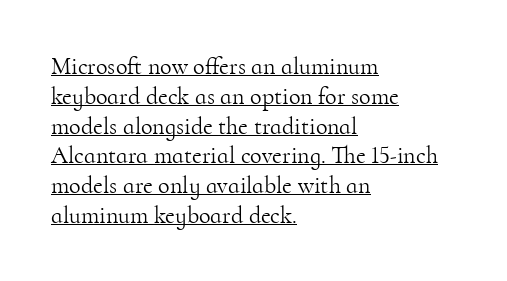
{"italic": "no", "bold": "no", "underline": "yes", "align": "left", "line_spacing_ratio": 1.24, "letter_spacing": "normal", "letter_spacing_em": 0.0, "glyph_px": 24}
